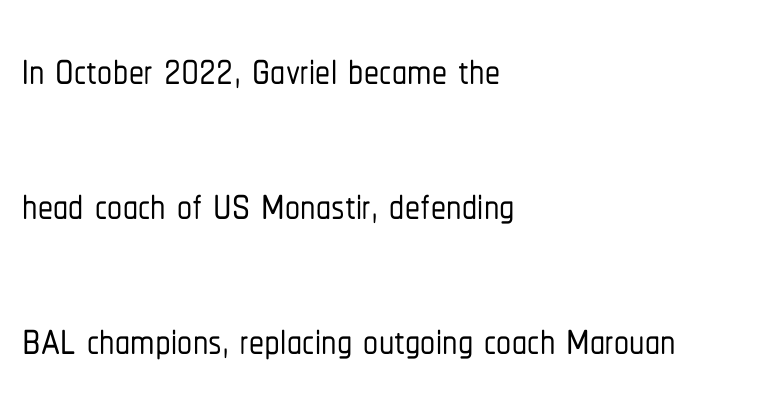
Q: Is the text italic (slanted)? A: No, it is upright.
Q: Is the typeface a serif or a sans-serif typeface? A: Sans-serif.
Q: Is the text underlined? A: No.
Q: How is the paragraph aligned? A: Left-aligned.
Q: Is the spacing between letters normal or unusually wide? A: Normal.
Q: Is the spacing between lines tight, normal or loose? A: Loose.
Q: Width (condensed, normal, or wide)? A: Condensed.
Q: Stroke contrast? A: Low.
Q: x-height? A: Medium.
Q: Monospaced? A: No.
